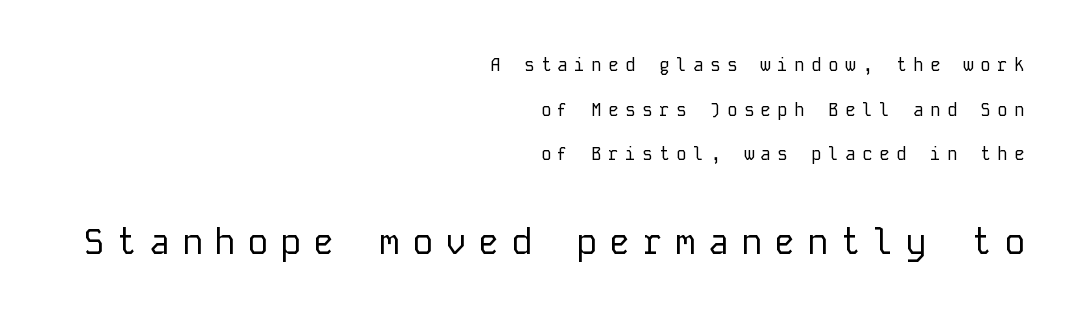
{"serif": "no", "italic": "no", "bold": "no", "weight": "regular", "width": "normal", "stroke_contrast": "low", "x_height": "medium", "monospaced": "yes", "underline": "no", "align": "right", "line_spacing": "loose", "line_spacing_ratio": 2.48, "letter_spacing": "wide", "letter_spacing_em": 0.34, "larger_block": "second", "size_ratio": 1.94, "glyph_px": 35}
